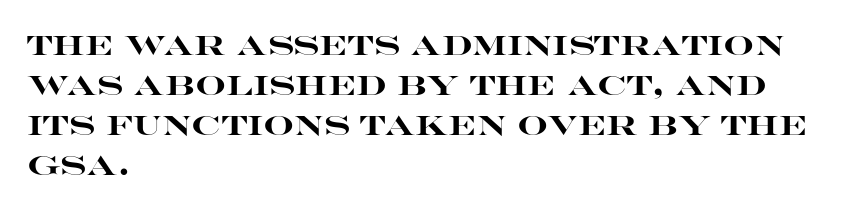
A student would call this left alignment; a typographer would say flush left, rag right. Lines of text with bare space underneath. Does the weight exceed regular? Yes, all the way to bold. Posture: vertical. The rows are spaced the way most documents space them. In terms of letterspacing, this is plain default setting.
